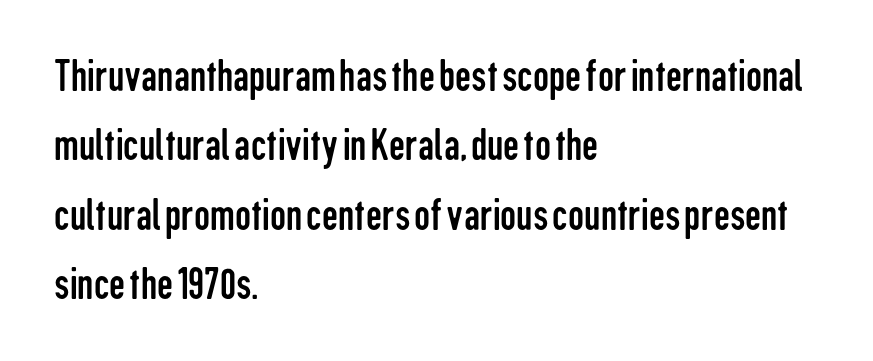
The image shows 45 px regular-weight, condensed sans-serif type, upright; set left-aligned, normal line spacing (1.54x), normal letter spacing, not underlined; low stroke contrast and a medium x-height.
